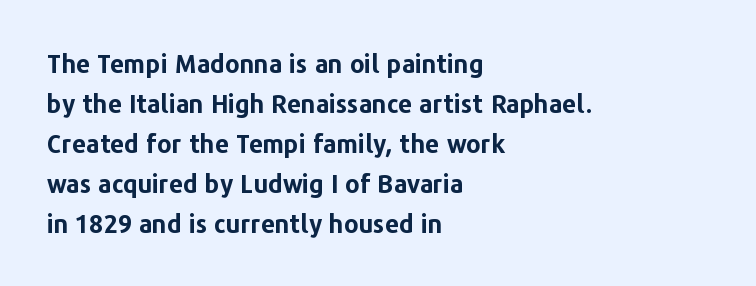
Q: Is the text bold? A: Yes.
Q: Is the text italic (slanted)? A: No, it is upright.
Q: Is the text underlined? A: No.
Q: How is the paragraph aligned? A: Left-aligned.
Q: Is the spacing between letters normal or unusually wide? A: Normal.
Q: Is the spacing between lines tight, normal or loose? A: Normal.
